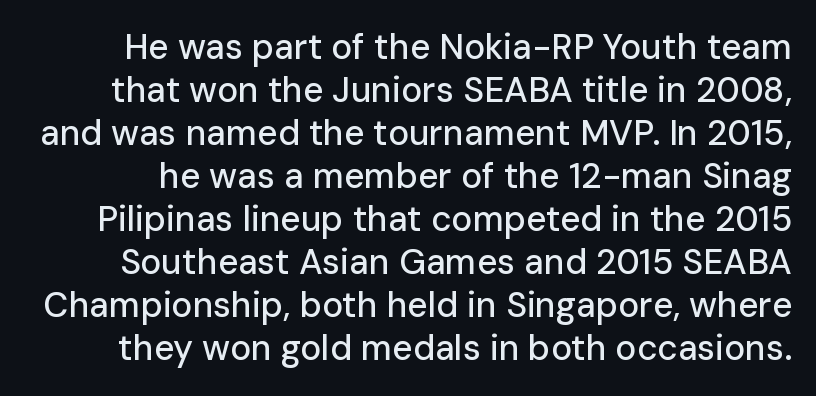
The image shows 35 px sans-serif type, upright; set line spacing 1.23x, normal letter spacing, not underlined; low stroke contrast and a medium x-height.
